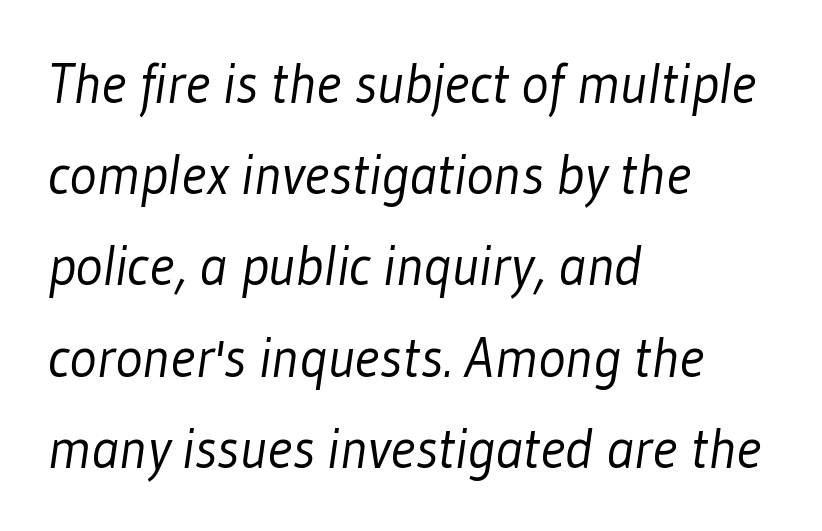
The image shows 57 px light, condensed sans-serif type; set left-aligned, normal line spacing (1.6x), normal letter spacing, not underlined; low stroke contrast and a medium x-height.
